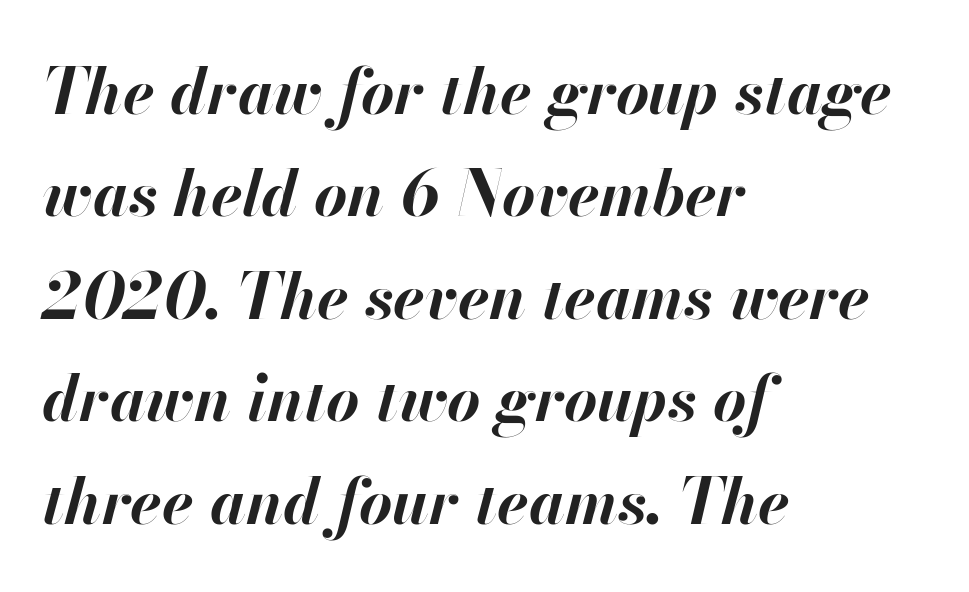
Q: Is the text bold? A: Yes.
Q: Is the text italic (slanted)? A: Yes, it leans right by about 13 degrees.
Q: Is the text underlined? A: No.
Q: How is the paragraph aligned? A: Left-aligned.
Q: Is the spacing between letters normal or unusually wide? A: Normal.
Q: Is the spacing between lines tight, normal or loose? A: Normal.
Q: Width (condensed, normal, or wide)? A: Normal.
Q: Stroke contrast? A: High.
Q: x-height? A: Small.
Q: Monospaced? A: No.
